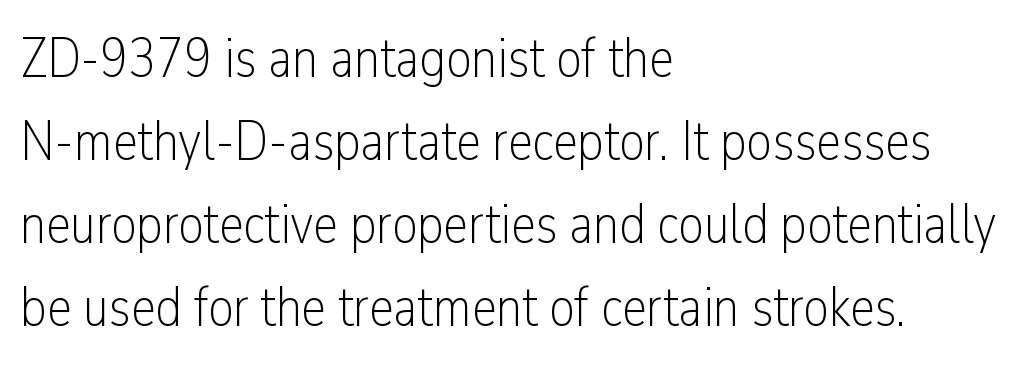
These lines were composed using upright roman letters. The passage shown is not underscored anywhere. The type is set solid horizontally, with unmodified tracking. Weight class: somewhere from thin through regular. The rendering anchors every line to the left-hand side.
